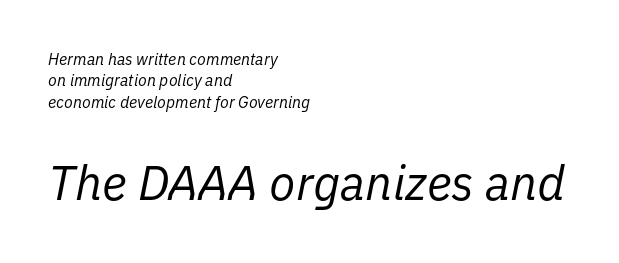
The image shows 48 px regular-weight type, italic (leaning right); set left-aligned, normal line spacing (1.33x), normal letter spacing, not underlined; the second (bottom) block is 3.0x larger; low stroke contrast and a medium x-height.
